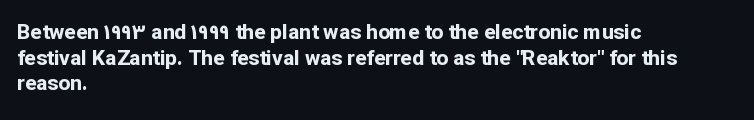
{"italic": "no", "bold": "yes", "underline": "no", "align": "left", "line_spacing_ratio": 1.22, "letter_spacing": "normal", "letter_spacing_em": 0.0, "glyph_px": 21}
